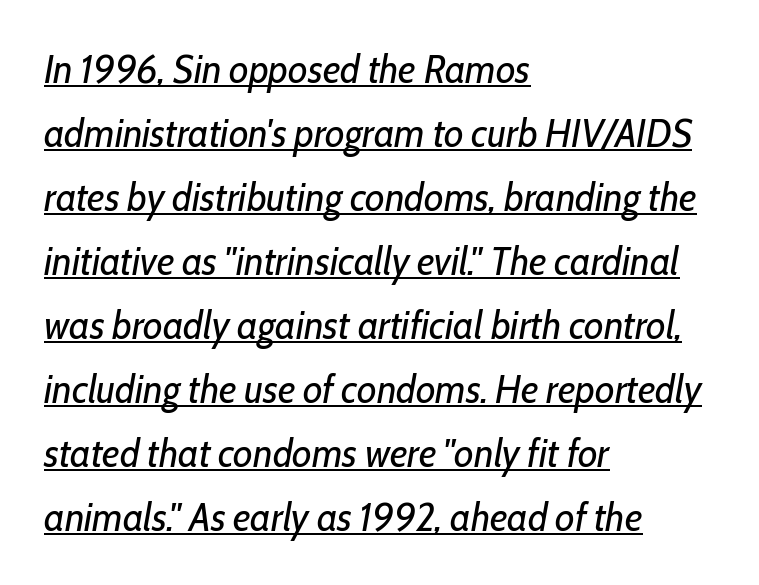
Q: Is the text bold? A: No.
Q: Is the text italic (slanted)? A: Yes, it leans right by about 10 degrees.
Q: Is the text underlined? A: Yes.
Q: How is the paragraph aligned? A: Left-aligned.
Q: Is the spacing between letters normal or unusually wide? A: Normal.
Q: Is the spacing between lines tight, normal or loose? A: Normal.
Q: Width (condensed, normal, or wide)? A: Condensed.
Q: Stroke contrast? A: Low.
Q: x-height? A: Medium.
Q: Monospaced? A: No.
